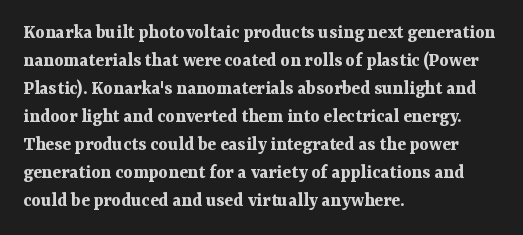
Q: Is the text bold? A: Yes.
Q: Is the text italic (slanted)? A: No, it is upright.
Q: Is the text underlined? A: No.
Q: How is the paragraph aligned? A: Left-aligned.
Q: Is the spacing between letters normal or unusually wide? A: Normal.
Q: Is the spacing between lines tight, normal or loose? A: Normal.
